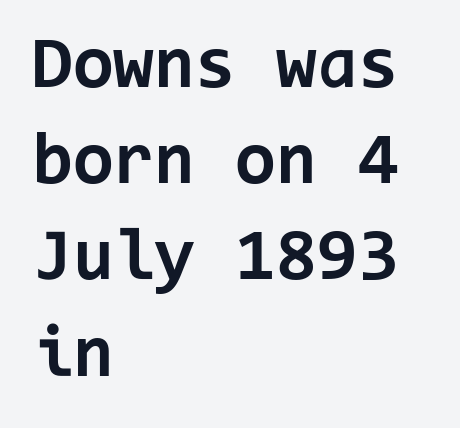
The image shows 74 px bold sans-serif type, upright, monospaced; set left-aligned, normal line spacing (1.3x), normal letter spacing, not underlined; low stroke contrast and a medium x-height.
